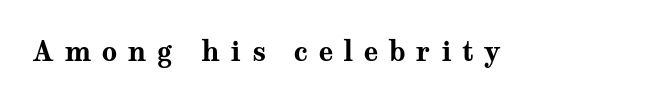
The zone under the glyphs is completely vacant. The tracking jumps out immediately: characters are airy and widely separated. Vertical strokes here are truly vertical. Pretty heavy lettering here — definitely bold.
